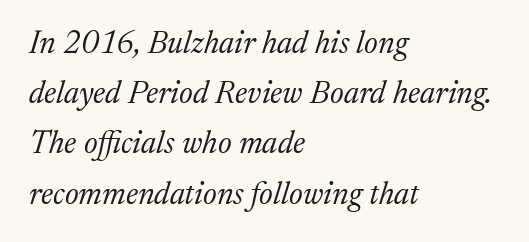
All the whitespace from short lines collects on the right. Ink coverage per letter is moderate at most. Old-style or modern, the face here clearly has serifs. A normal amount of white space separates one row of letters from the next. The letters are slanted; this is an italic face. These lines are rendered in a variable-pitch font.
